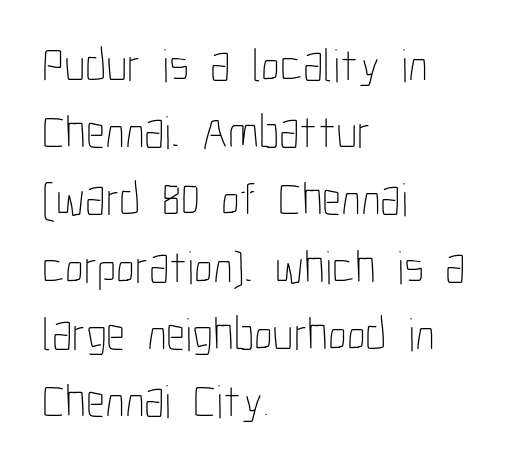
The typography opts for an upright posture over an oblique one. The designer left line spacing at the default. The horizontal fit of the characters is conventional and even. These lines are rendered in a variable-pitch font.
